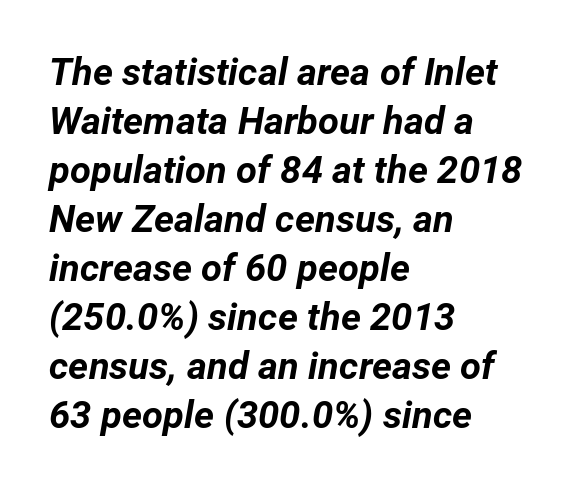
The text block is weighted toward the left margin, trailing off unevenly rightward. The face used here is proportionally spaced, like ordinary book or web type. Compared with typical paragraphs, the rows here are spaced about the same. Every letter is thick-stroked: bold, no question.
